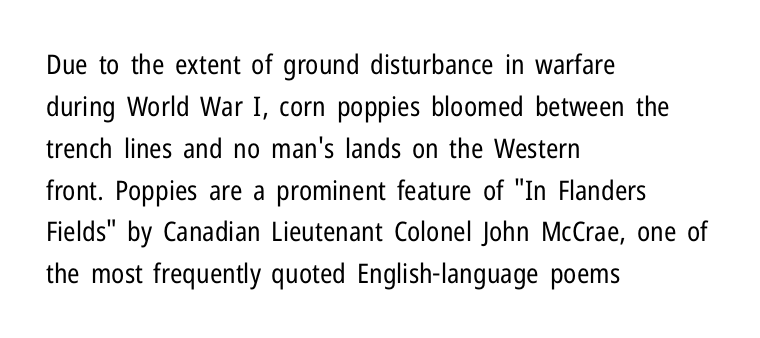
{"italic": "no", "bold": "no", "underline": "no", "align": "left", "line_spacing": "normal", "line_spacing_ratio": 1.55, "letter_spacing": "normal", "letter_spacing_em": 0.0, "glyph_px": 27}
